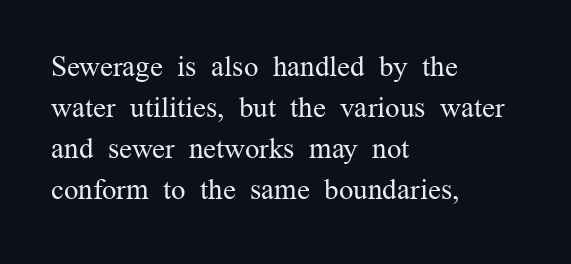
The image shows 29 px regular-weight serif type, upright; set left-aligned, normal line spacing (1.41x), normal letter spacing, not underlined; medium stroke contrast and a medium x-height.
